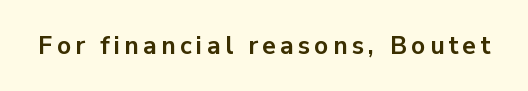
Q: Is the text bold? A: Yes.
Q: Is the text italic (slanted)? A: No, it is upright.
Q: Is the text underlined? A: No.
